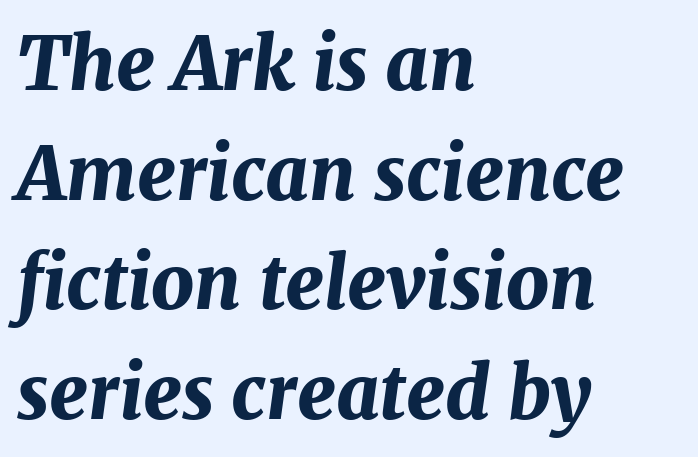
Q: Is the text bold? A: Yes.
Q: Is the text italic (slanted)? A: Yes, it leans right by about 7 degrees.
Q: Is the text underlined? A: No.
Q: How is the paragraph aligned? A: Left-aligned.
Q: Is the spacing between letters normal or unusually wide? A: Normal.
Q: Is the spacing between lines tight, normal or loose? A: Normal.
Q: Width (condensed, normal, or wide)? A: Normal.
Q: Stroke contrast? A: Medium.
Q: x-height? A: Medium.
Q: Monospaced? A: No.
